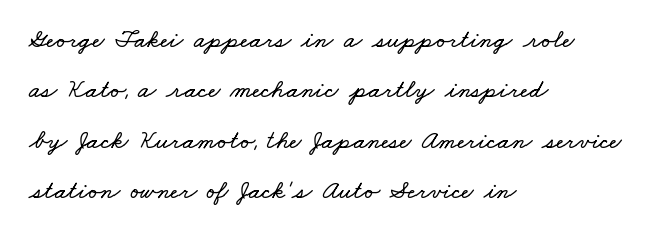
The image shows 26 px text type; set left-aligned, loose line spacing (1.94x), normal letter spacing, not underlined.
